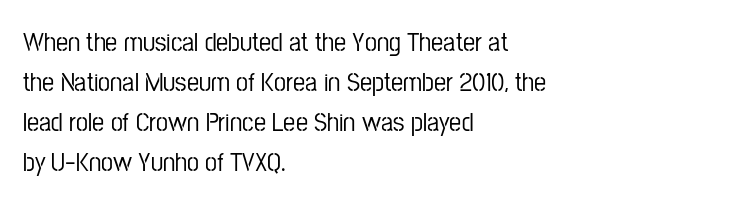
{"italic": "no", "underline": "no", "align": "left", "line_spacing": "normal", "line_spacing_ratio": 1.48, "letter_spacing": "normal", "letter_spacing_em": 0.0, "glyph_px": 27}
